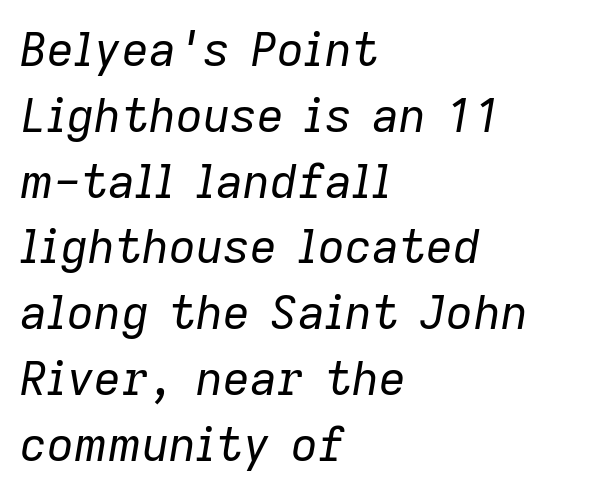
The image shows 47 px regular-weight type, italic (leaning right); set left-aligned, normal line spacing (1.4x), normal letter spacing, not underlined; low stroke contrast and a medium x-height.
